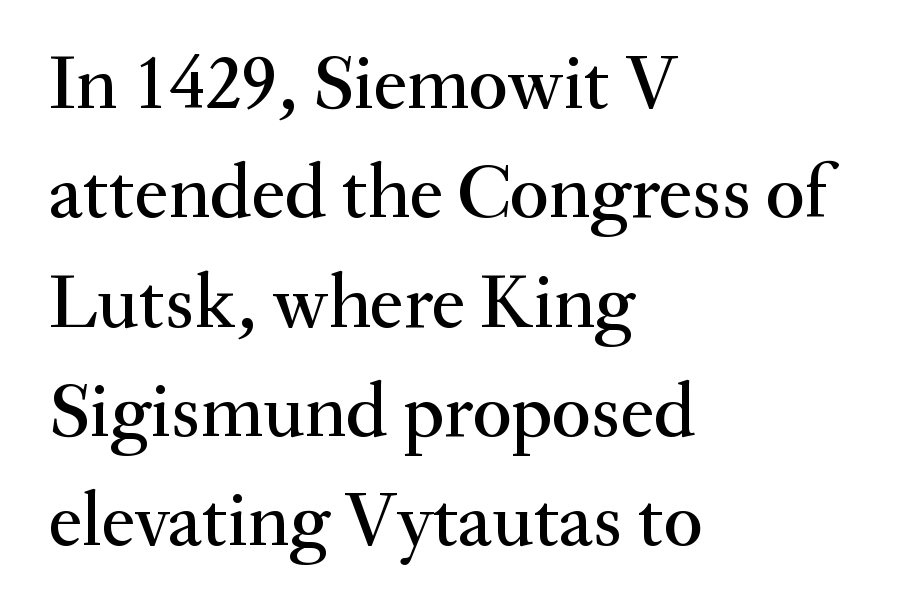
The image shows 77 px serif type, upright; set left-aligned, normal line spacing (1.42x), normal letter spacing, not underlined; medium stroke contrast and a small x-height.
